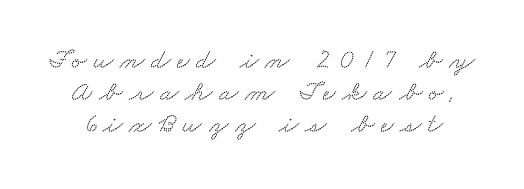
Q: Is the typeface a serif or a sans-serif typeface? A: Serif.
Q: Is the text underlined? A: No.
Q: Is the spacing between letters normal or unusually wide? A: Unusually wide.
Q: Is the spacing between lines tight, normal or loose? A: Tight.
Q: Width (condensed, normal, or wide)? A: Wide.
Q: Stroke contrast? A: Low.
Q: x-height? A: Small.
Q: Monospaced? A: No.
